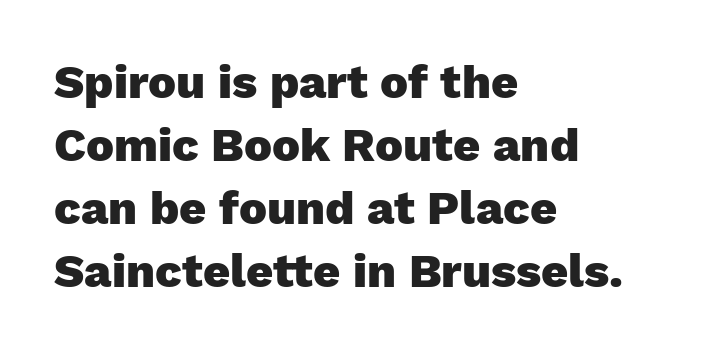
Thick stems and heavy bowls — unmistakably bold. Underline: absent. One glance says typical: line gaps are just what's usual. The gaps between neighbouring characters are ordinary and unremarkable.
